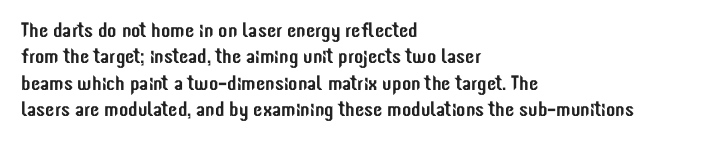
Q: Is the text italic (slanted)? A: No, it is upright.
Q: Is the text underlined? A: No.
Q: How is the paragraph aligned? A: Left-aligned.
Q: Is the spacing between letters normal or unusually wide? A: Normal.
Q: Is the spacing between lines tight, normal or loose? A: Normal.
